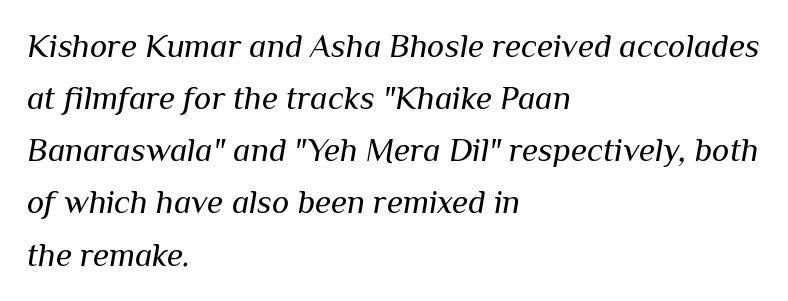
Q: Is the text bold? A: No.
Q: Is the text italic (slanted)? A: Yes, it leans right by about 10 degrees.
Q: Is the text underlined? A: No.
Q: How is the paragraph aligned? A: Left-aligned.
Q: Is the spacing between letters normal or unusually wide? A: Normal.
Q: Is the spacing between lines tight, normal or loose? A: Normal.
Q: Width (condensed, normal, or wide)? A: Normal.
Q: Stroke contrast? A: Medium.
Q: x-height? A: Medium.
Q: Monospaced? A: No.
